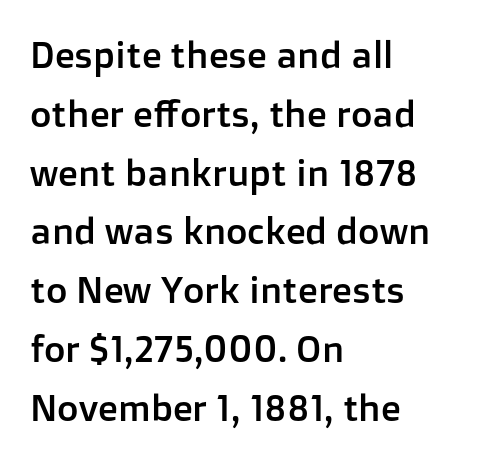
Q: Is the text italic (slanted)? A: No, it is upright.
Q: Is the typeface a serif or a sans-serif typeface? A: Sans-serif.
Q: Is the text underlined? A: No.
Q: How is the paragraph aligned? A: Left-aligned.
Q: Is the spacing between letters normal or unusually wide? A: Normal.
Q: Is the spacing between lines tight, normal or loose? A: Normal.
Q: Width (condensed, normal, or wide)? A: Normal.
Q: Stroke contrast? A: Low.
Q: x-height? A: Medium.
Q: Monospaced? A: No.
